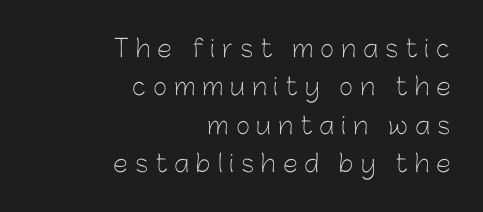
Q: Is the text bold? A: No.
Q: Is the text italic (slanted)? A: No, it is upright.
Q: Is the text underlined? A: No.
Q: How is the paragraph aligned? A: Right-aligned.
Q: Is the spacing between letters normal or unusually wide? A: Unusually wide.
Q: Is the spacing between lines tight, normal or loose? A: Normal.
